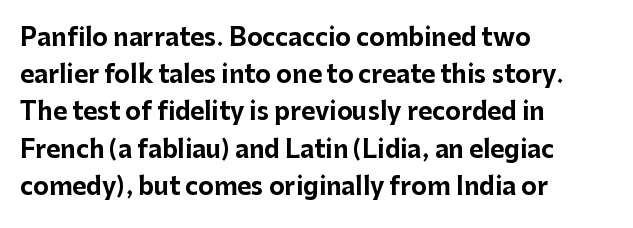
Q: Is the text bold? A: Yes.
Q: Is the text italic (slanted)? A: No, it is upright.
Q: Is the text underlined? A: No.
Q: How is the paragraph aligned? A: Left-aligned.
Q: Is the spacing between letters normal or unusually wide? A: Normal.
Q: Is the spacing between lines tight, normal or loose? A: Normal.
